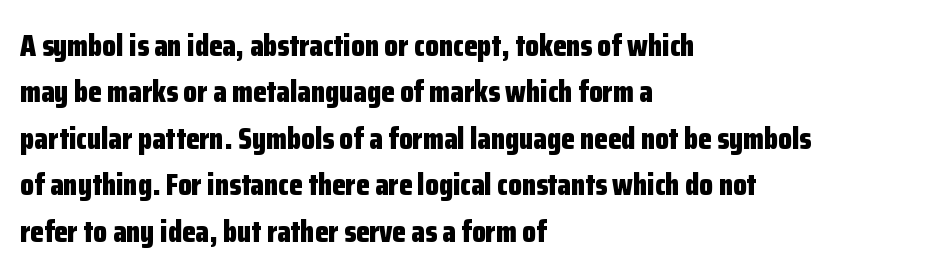
{"serif": "no", "italic": "no", "bold": "yes", "weight": "bold", "width": "condensed", "stroke_contrast": "low", "x_height": "medium", "monospaced": "no", "underline": "no", "align": "left", "line_spacing": "normal", "line_spacing_ratio": 1.5, "letter_spacing": "normal", "letter_spacing_em": 0.0, "glyph_px": 31}
